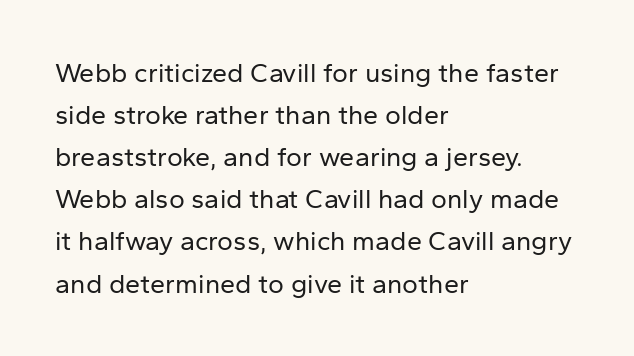
{"italic": "no", "bold": "no", "underline": "no", "align": "left", "line_spacing": "normal", "line_spacing_ratio": 1.56, "letter_spacing": "normal", "letter_spacing_em": 0.0, "glyph_px": 27}
